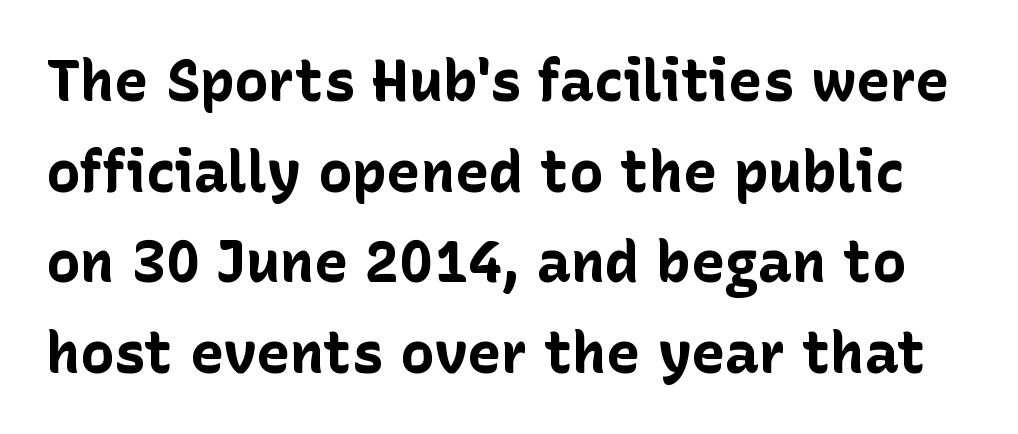
{"serif": "no", "italic": "no", "bold": "yes", "weight": "bold", "width": "normal", "stroke_contrast": "low", "x_height": "medium", "monospaced": "no", "underline": "no", "line_spacing": "normal", "line_spacing_ratio": 1.59, "letter_spacing": "normal", "letter_spacing_em": 0.0, "glyph_px": 57}
